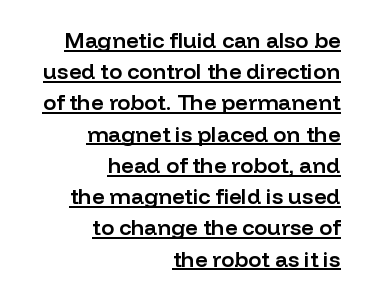
A continuous stroke trails under the words, as in a hyperlink. Posture: straight, roman, zero tilt. Its strokes are somewhat broadened, the hallmark of semibold type. Nothing unusual about the tracking: characters are spaced as the font intends. The lines in this sample share a right terminus and differ only in where they begin.
